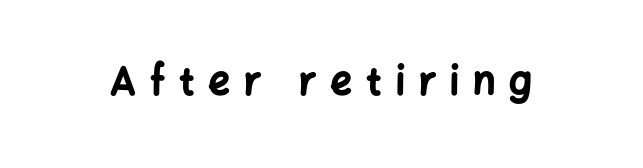
The letters are spread apart with noticeably loose tracking. The axis of the letterforms is exactly vertical. Rule under the text: the space is simply empty. What weight is shown? A full bold with thick strokes. The type family on display is of the sans-serif kind. Think of a printed novel: that variable character pitch is what you see here.
